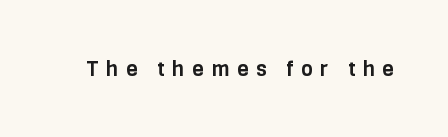
The image shows 21 px text type, upright; set unusually wide letter spacing (+0.36 em), not underlined.
